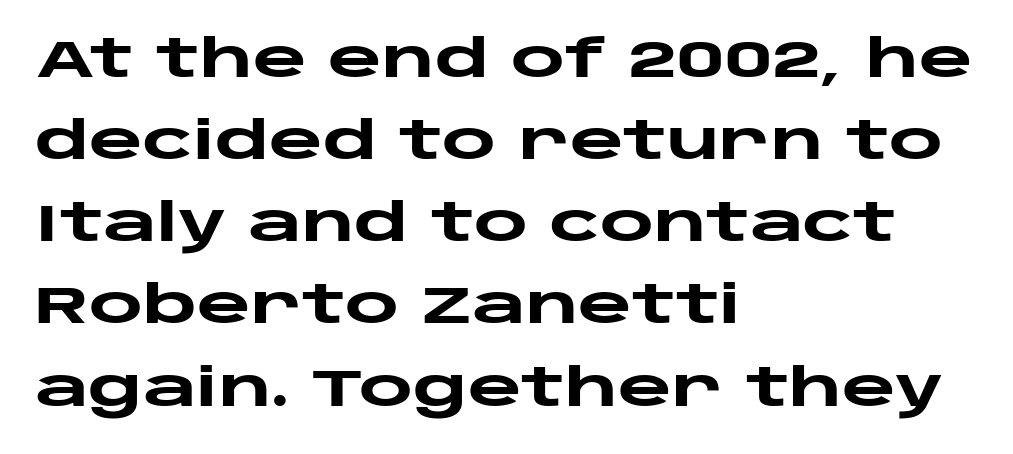
{"serif": "no", "italic": "no", "bold": "yes", "weight": "heavy", "width": "wide", "stroke_contrast": "low", "x_height": "large", "monospaced": "no", "underline": "no", "align": "left", "line_spacing": "normal", "line_spacing_ratio": 1.58, "letter_spacing": "normal", "letter_spacing_em": 0.0, "glyph_px": 52}
